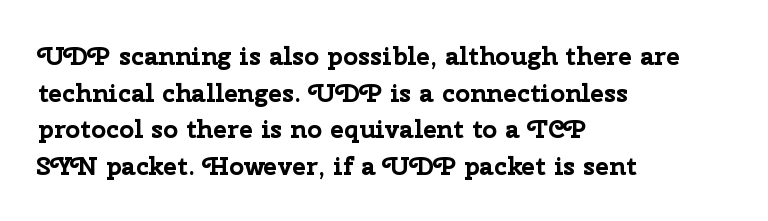
Q: Is the text bold? A: Yes.
Q: Is the text italic (slanted)? A: No, it is upright.
Q: Is the text underlined? A: No.
Q: How is the paragraph aligned? A: Left-aligned.
Q: Is the spacing between letters normal or unusually wide? A: Normal.
Q: Is the spacing between lines tight, normal or loose? A: Normal.
